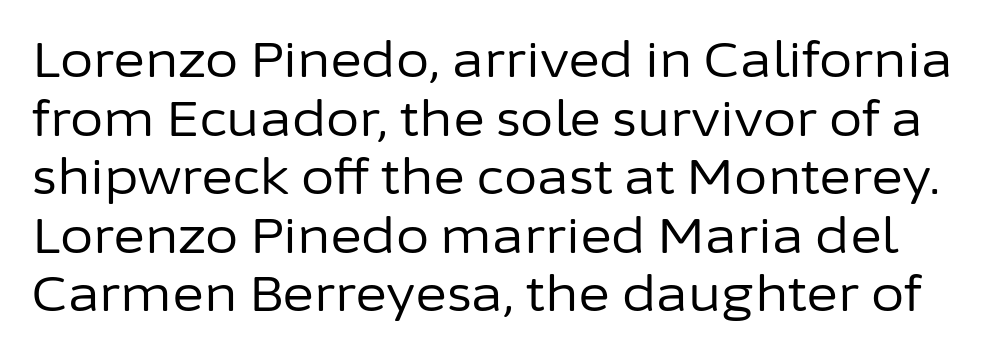
Q: Is the text bold? A: No.
Q: Is the text italic (slanted)? A: No, it is upright.
Q: Is the typeface a serif or a sans-serif typeface? A: Sans-serif.
Q: Is the text underlined? A: No.
Q: Is the spacing between letters normal or unusually wide? A: Normal.
Q: Width (condensed, normal, or wide)? A: Normal.
Q: Stroke contrast? A: Low.
Q: x-height? A: Medium.
Q: Monospaced? A: No.
